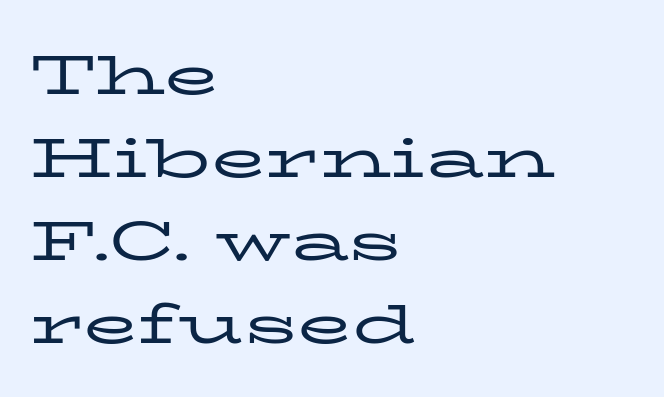
Q: Is the text bold? A: No.
Q: Is the text italic (slanted)? A: No, it is upright.
Q: Is the typeface a serif or a sans-serif typeface? A: Serif.
Q: Is the text underlined? A: No.
Q: How is the paragraph aligned? A: Left-aligned.
Q: Is the spacing between letters normal or unusually wide? A: Normal.
Q: Is the spacing between lines tight, normal or loose? A: Normal.
Q: Width (condensed, normal, or wide)? A: Wide.
Q: Stroke contrast? A: Low.
Q: x-height? A: Medium.
Q: Monospaced? A: No.
